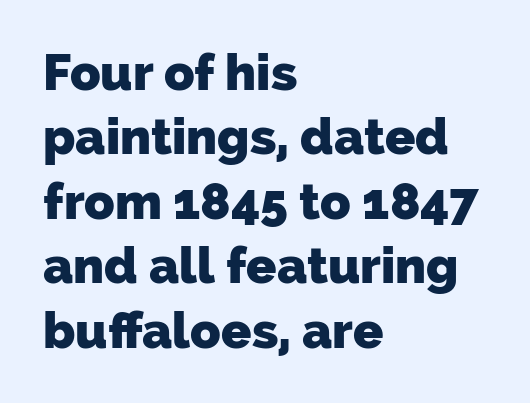
Q: Is the text bold? A: Yes.
Q: Is the typeface a serif or a sans-serif typeface? A: Sans-serif.
Q: Is the text underlined? A: No.
Q: How is the paragraph aligned? A: Left-aligned.
Q: Is the spacing between letters normal or unusually wide? A: Normal.
Q: Is the spacing between lines tight, normal or loose? A: Normal.
Q: Width (condensed, normal, or wide)? A: Normal.
Q: Stroke contrast? A: Low.
Q: x-height? A: Medium.
Q: Monospaced? A: No.
